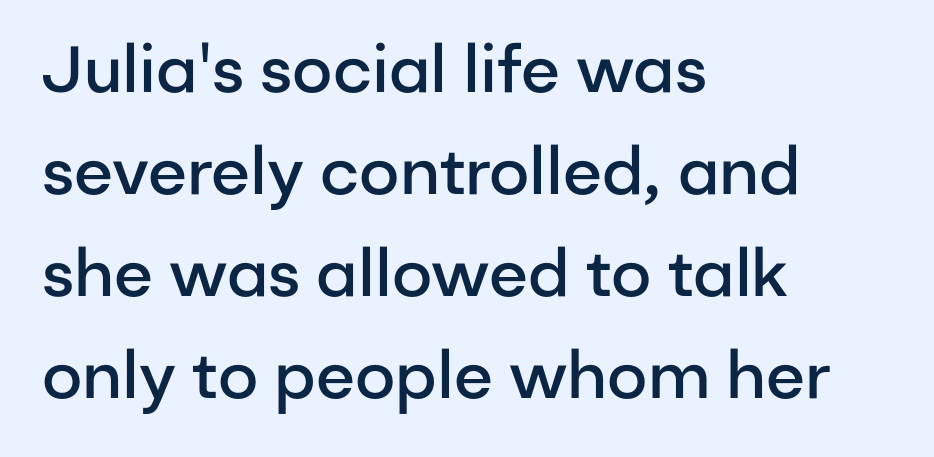
The image shows 65 px semibold sans-serif type, upright; set left-aligned, normal line spacing (1.57x), normal letter spacing, not underlined; low stroke contrast and a medium x-height.
